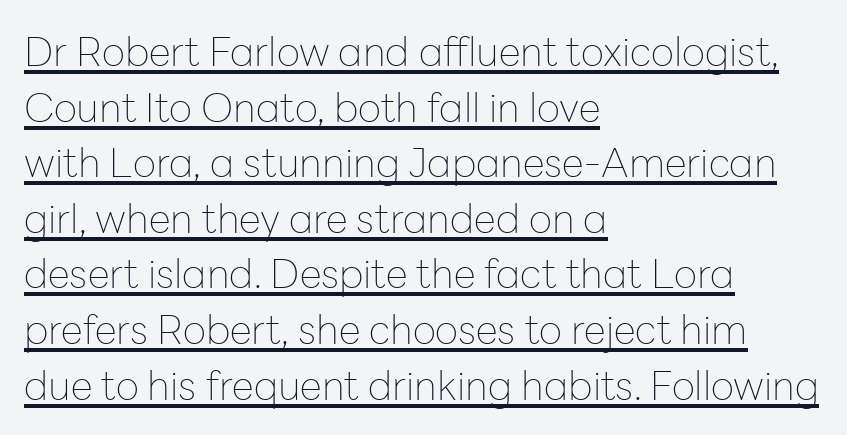
Horizontally, the lines are justified to the leading edge only. The text was rendered using a sans face with plain stroke endings. Emphasis is given by a line drawn under the lettering. Is this a heavy cut? Hardly; it is regular or lighter.
